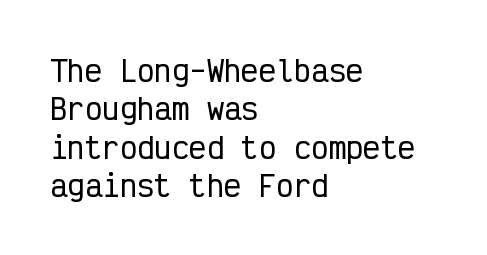
When letters stand straight like this, we call the style roman or upright. The vertical gap from one line to the next is medium. The rag falls on the right side of this text block. Tracking value appears to be zero — textbook default spacing. To sum up the face: it is a sans, with no serifs. Rule under the text: the space is simply empty.
